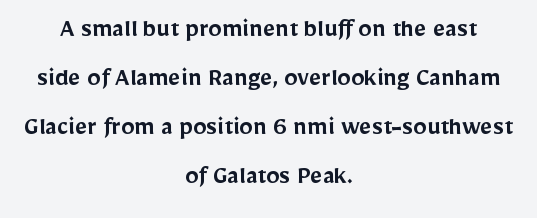
The image shows 27 px text type, upright; set centered, line spacing 1.82x, normal letter spacing, not underlined.
